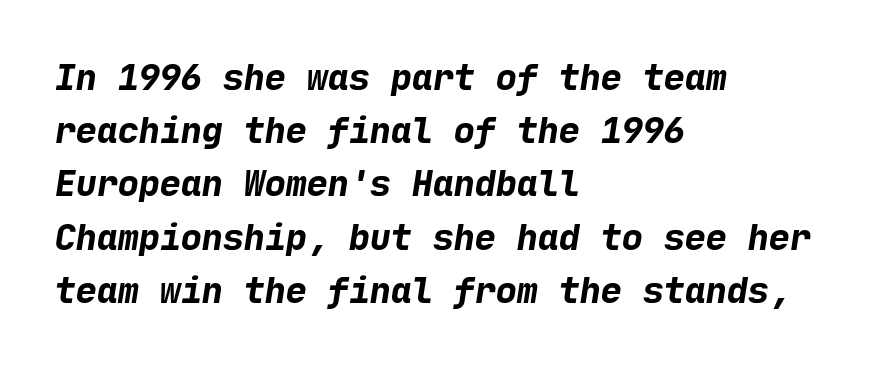
Honestly, the row spacing looks completely unremarkable. A typesetter would label this face a sans. Typographic density is high because the face is bold. Does extra space separate the letters? No, they use regular spacing. The setting favours the left margin, as ordinary paragraphs usually do.
